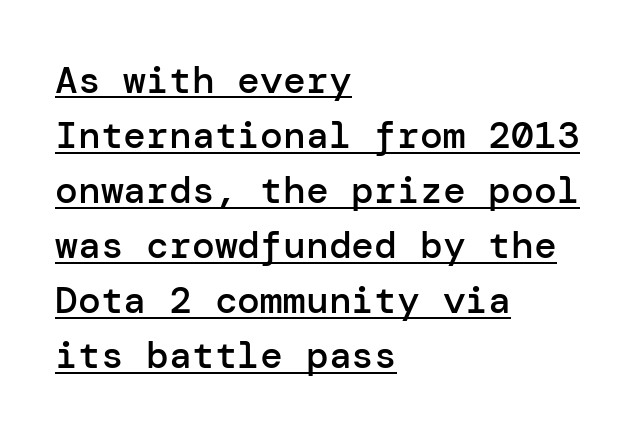
Q: Is the text bold? A: Semi-bold.
Q: Is the text italic (slanted)? A: No, it is upright.
Q: Is the typeface a serif or a sans-serif typeface? A: Sans-serif.
Q: Is the text underlined? A: Yes.
Q: How is the paragraph aligned? A: Left-aligned.
Q: Is the spacing between letters normal or unusually wide? A: Normal.
Q: Is the spacing between lines tight, normal or loose? A: Normal.
Q: Width (condensed, normal, or wide)? A: Normal.
Q: Stroke contrast? A: Low.
Q: x-height? A: Medium.
